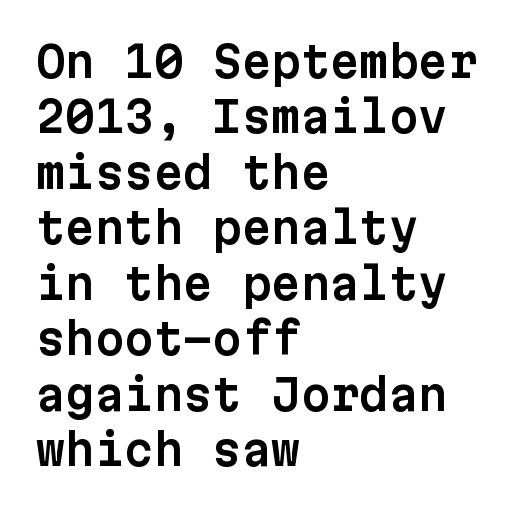
Q: Is the text italic (slanted)? A: No, it is upright.
Q: Is the typeface a serif or a sans-serif typeface? A: Sans-serif.
Q: Is the text underlined? A: No.
Q: How is the paragraph aligned? A: Left-aligned.
Q: Is the spacing between letters normal or unusually wide? A: Normal.
Q: Is the spacing between lines tight, normal or loose? A: Normal.
Q: Width (condensed, normal, or wide)? A: Normal.
Q: Stroke contrast? A: Low.
Q: x-height? A: Medium.
Q: Monospaced? A: Yes.
